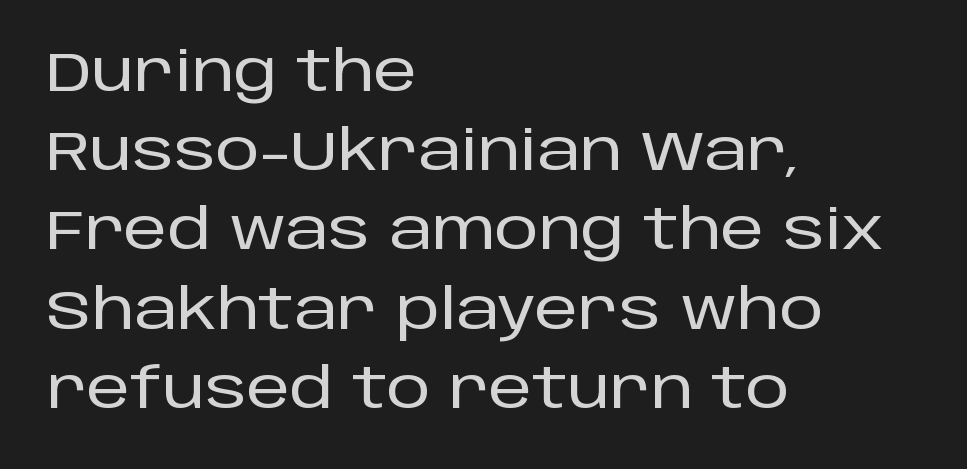
{"serif": "no", "italic": "no", "width": "normal", "stroke_contrast": "low", "x_height": "large", "monospaced": "no", "underline": "no", "align": "left", "line_spacing": "normal", "line_spacing_ratio": 1.44, "letter_spacing": "normal", "letter_spacing_em": 0.0, "glyph_px": 55}
